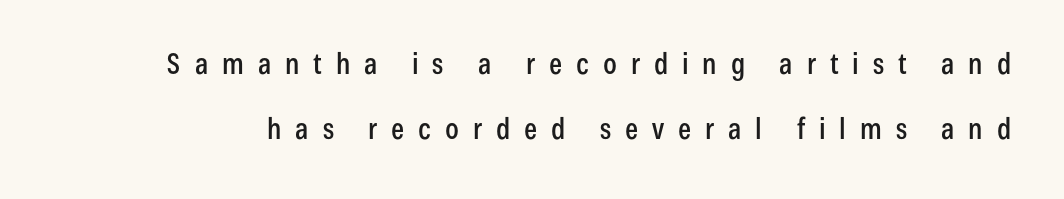
{"serif": "no", "italic": "no", "width": "condensed", "stroke_contrast": "low", "x_height": "medium", "monospaced": "no", "underline": "no", "line_spacing": "loose", "line_spacing_ratio": 2.24, "letter_spacing": "wide", "letter_spacing_em": 0.48, "glyph_px": 29}
